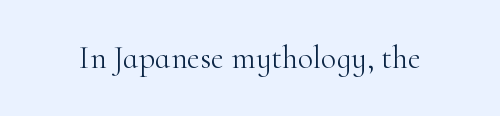
Nobody drew a line under any word here. The weight would be labelled regular, book, light, or lighter still. This sample has the flowing, uneven cadence of proportional lettering. No extra tracking has been applied to these lines. Typographically, this falls in the serif category.
